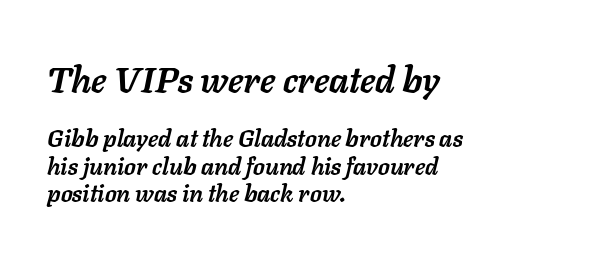
Whoever set this chose condensed vertical rhythm over breathing room. No word sits above an underline. Italic: yes, the glyphs are oblique. The face used here is proportionally spaced, like ordinary book or web type.
